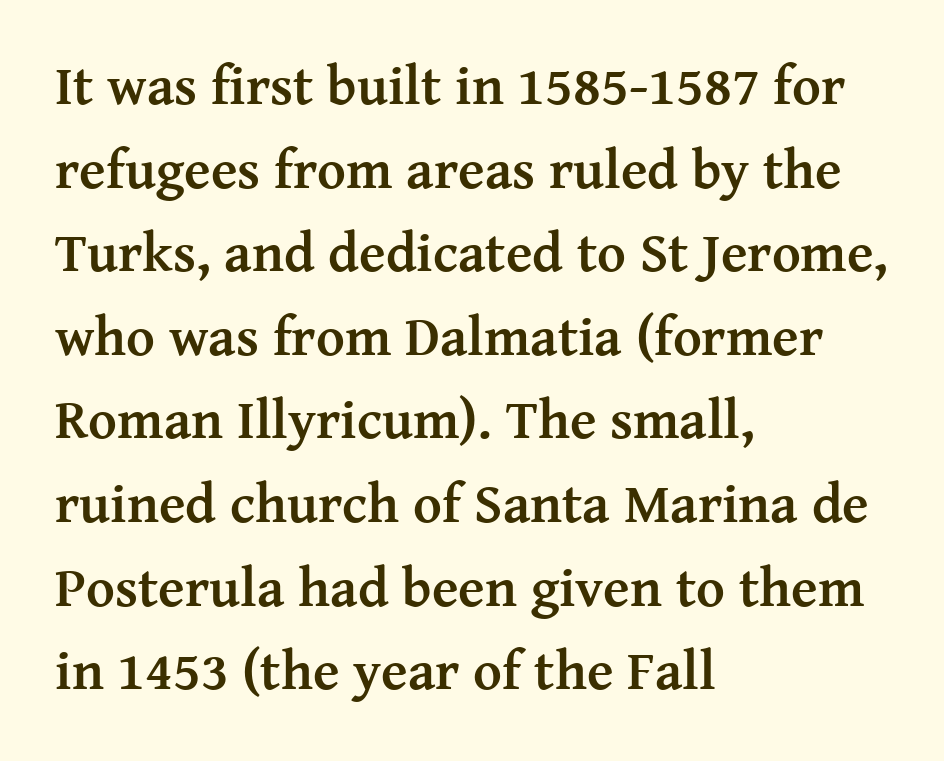
Baseline-to-baseline distance is the conventional proportion of letter height. Look at the stroke-to-counter ratio: heavy, a bold. If you drew a ruler down the left edge, every line would touch it. The rendering uses natural spacing where letterforms have individual widths. Italic? Not at all — the glyphs are vertical. Words float on clear page, feet unadorned.
